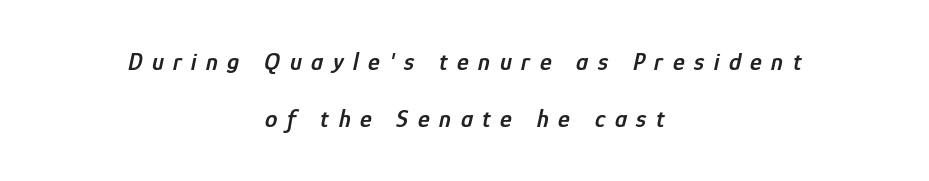
The image shows 25 px text type, italic (leaning right); set centered, loose line spacing (2.3x), unusually wide letter spacing (+0.38 em), not underlined.
